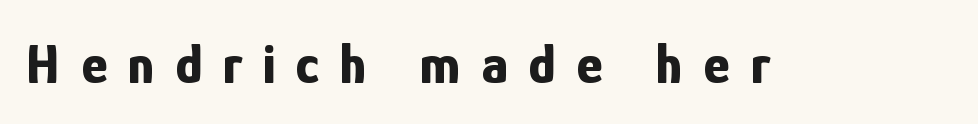
Q: Is the text bold? A: Yes.
Q: Is the text italic (slanted)? A: No, it is upright.
Q: Is the typeface a serif or a sans-serif typeface? A: Sans-serif.
Q: Is the text underlined? A: No.
Q: Is the spacing between letters normal or unusually wide? A: Unusually wide.
Q: Width (condensed, normal, or wide)? A: Condensed.
Q: Stroke contrast? A: Low.
Q: x-height? A: Medium.
Q: Monospaced? A: No.
